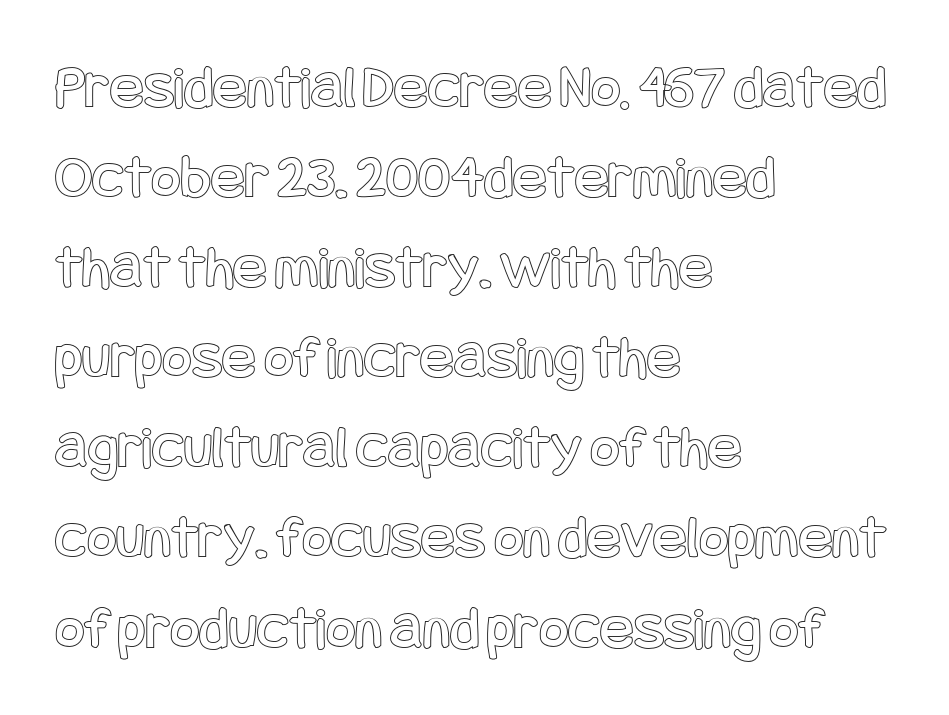
This is roman type, the default non-slanted kind. Descenders are the only things crossing below the line. One glance says typical: line gaps are just what's usual. Line starts are locked; line ends wander. These lines keep a tight, regular rhythm from letter to letter.
